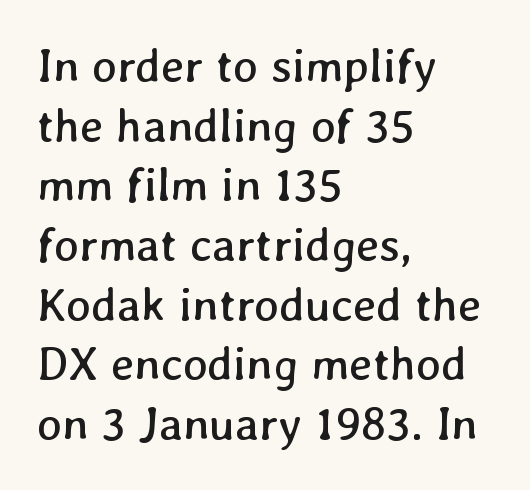
The image shows 47 px regular-weight type; set left-aligned, normal line spacing (1.27x), normal letter spacing, not underlined; low stroke contrast and a medium x-height.
